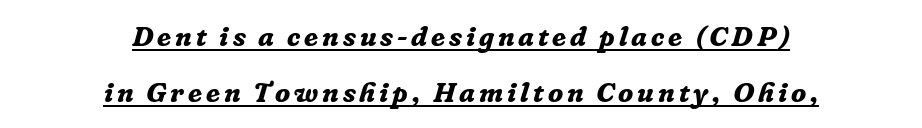
The type family on display is of the serif kind. The text carries the slant typical of an italic or oblique font. Every letter is thick-stroked: bold, no question. The designer dialed line spacing up above the default. The glyphs are accompanied by a horizontal stroke just below them.
